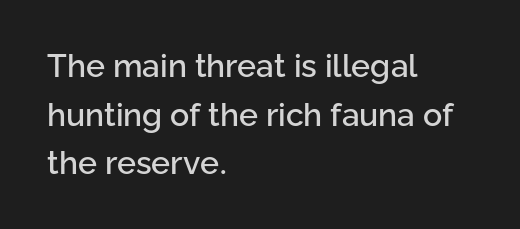
Q: Is the text italic (slanted)? A: No, it is upright.
Q: Is the typeface a serif or a sans-serif typeface? A: Sans-serif.
Q: Is the text underlined? A: No.
Q: How is the paragraph aligned? A: Left-aligned.
Q: Is the spacing between letters normal or unusually wide? A: Normal.
Q: Is the spacing between lines tight, normal or loose? A: Normal.
Q: Width (condensed, normal, or wide)? A: Normal.
Q: Stroke contrast? A: Low.
Q: x-height? A: Medium.
Q: Monospaced? A: No.
